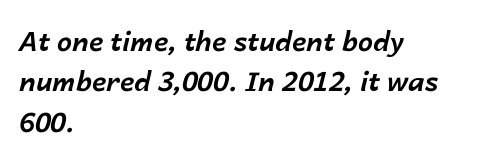
{"italic": "yes", "lean": "right", "slant_degrees": 14, "bold": "yes", "underline": "no", "align": "left", "line_spacing": "normal", "line_spacing_ratio": 1.5, "letter_spacing": "normal", "letter_spacing_em": 0.0, "glyph_px": 27}
